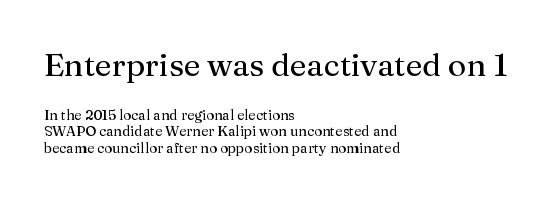
{"serif": "yes", "italic": "no", "bold": "no", "weight": "regular", "width": "normal", "stroke_contrast": "medium", "x_height": "medium", "monospaced": "no", "underline": "no", "align": "left", "line_spacing": "tight", "line_spacing_ratio": 1.15, "letter_spacing": "normal", "letter_spacing_em": 0.0, "larger_block": "first", "size_ratio": 2.29, "glyph_px": 32}
